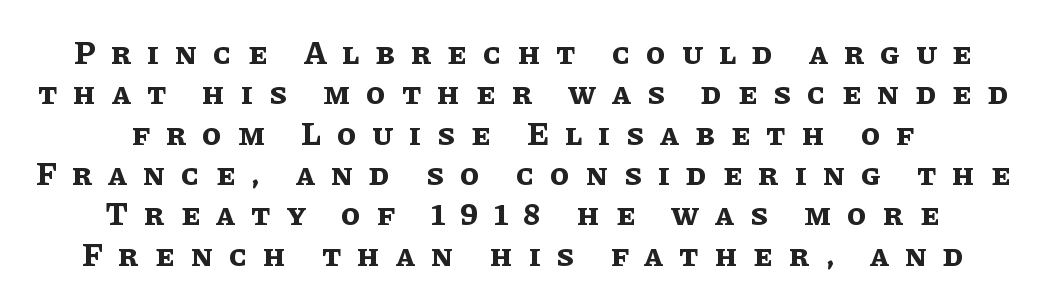
{"italic": "no", "bold": "yes", "weight": "bold", "width": "normal", "stroke_contrast": "low", "x_height": "large", "monospaced": "no", "underline": "no", "align": "center", "line_spacing": "normal", "line_spacing_ratio": 1.26, "letter_spacing": "wide", "letter_spacing_em": 0.5, "glyph_px": 32}
